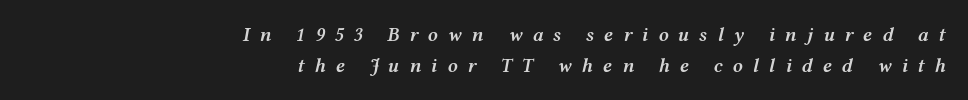
Yep, that's italic — everything's leaning. What stands out about the letter spacing? Its width — letters are far apart. Has an underline been added? It has not. The text block is weighted toward the right margin, trailing off unevenly leftward.
